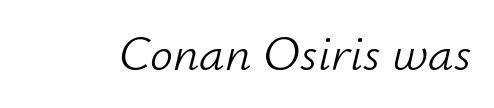
The image shows 51 px light type, italic (leaning right); set normal letter spacing, not underlined; low stroke contrast and a small x-height.
